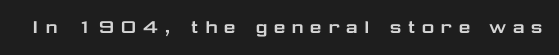
{"italic": "no", "underline": "no", "letter_spacing": "wide", "letter_spacing_em": 0.23, "glyph_px": 22}
